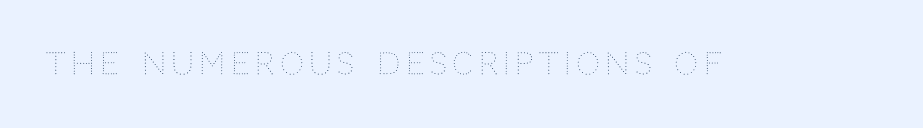
{"italic": "no", "bold": "no", "weight": "thin", "width": "normal", "stroke_contrast": "medium", "x_height": "large", "monospaced": "no", "underline": "no", "glyph_px": 30}
